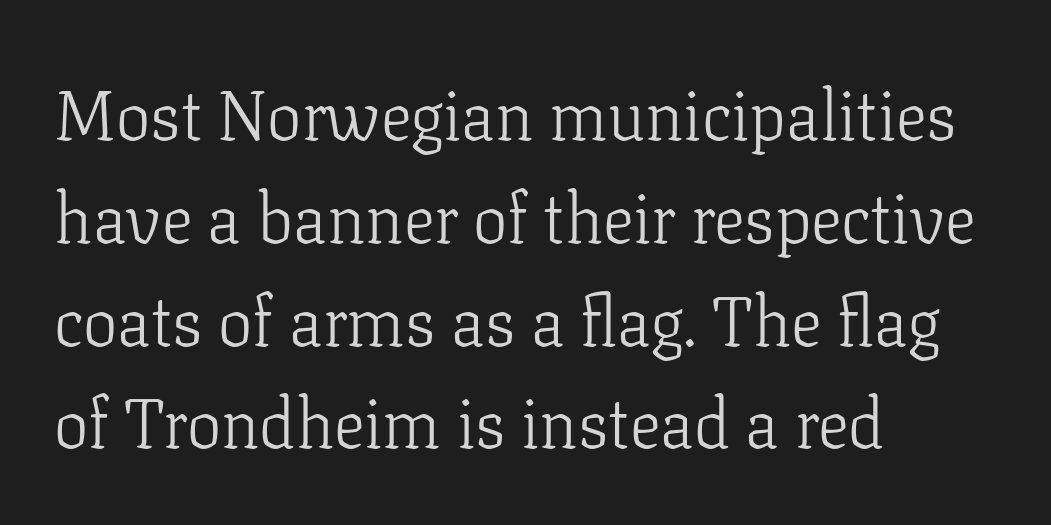
The image shows 69 px light serif type, upright; set left-aligned, normal line spacing (1.49x), normal letter spacing, not underlined; low stroke contrast and a medium x-height.
